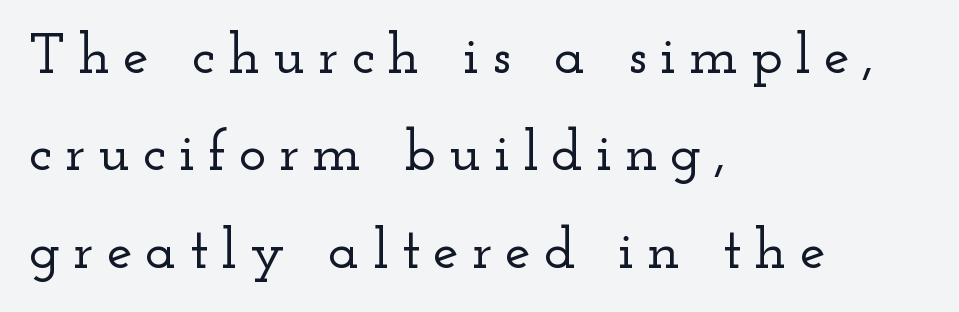
{"serif": "yes", "italic": "no", "width": "wide", "stroke_contrast": "low", "x_height": "small", "monospaced": "no", "underline": "no", "align": "left", "line_spacing": "normal", "line_spacing_ratio": 1.68, "letter_spacing": "wide", "letter_spacing_em": 0.22, "glyph_px": 58}
